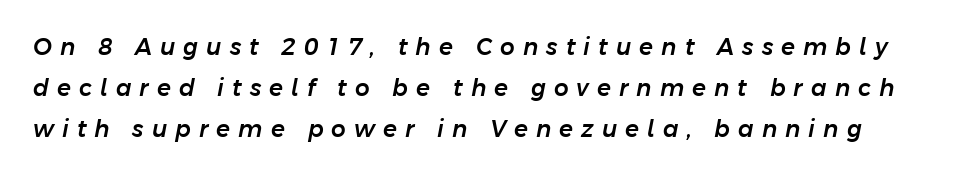
Q: Is the text italic (slanted)? A: Yes, it leans right by about 11 degrees.
Q: Is the text underlined? A: No.
Q: Is the spacing between letters normal or unusually wide? A: Unusually wide.
